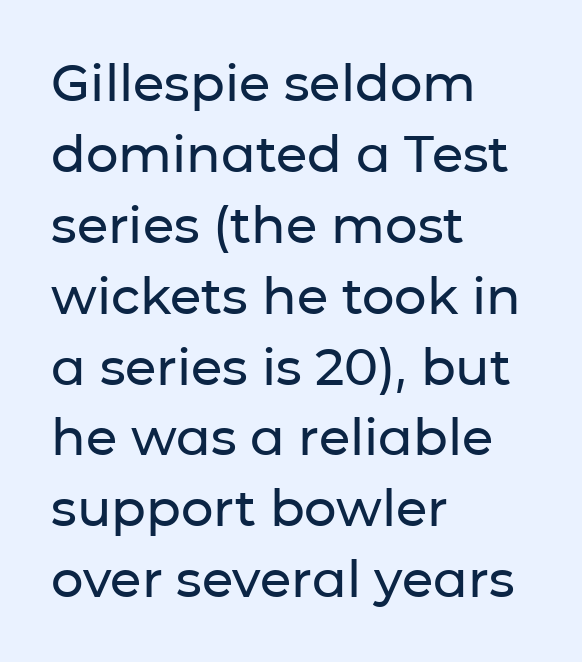
Q: Is the text italic (slanted)? A: No, it is upright.
Q: Is the typeface a serif or a sans-serif typeface? A: Sans-serif.
Q: Is the text underlined? A: No.
Q: How is the paragraph aligned? A: Left-aligned.
Q: Is the spacing between letters normal or unusually wide? A: Normal.
Q: Is the spacing between lines tight, normal or loose? A: Normal.
Q: Width (condensed, normal, or wide)? A: Normal.
Q: Stroke contrast? A: Low.
Q: x-height? A: Medium.
Q: Monospaced? A: No.
